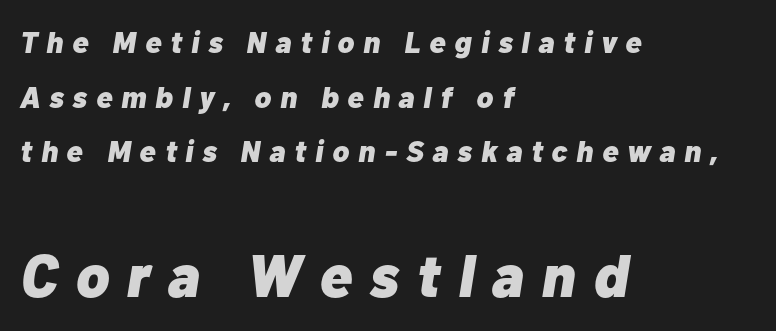
Q: Is the text bold? A: Yes.
Q: Is the text italic (slanted)? A: Yes, it leans right by about 10 degrees.
Q: Is the text underlined? A: No.
Q: How is the paragraph aligned? A: Left-aligned.
Q: Is the spacing between letters normal or unusually wide? A: Unusually wide.
Q: Which block of text is set in a larger size, the first (top) or the second (bottom)? A: The second (bottom) one.
Q: Width (condensed, normal, or wide)? A: Normal.
Q: Stroke contrast? A: Low.
Q: x-height? A: Medium.
Q: Monospaced? A: No.
